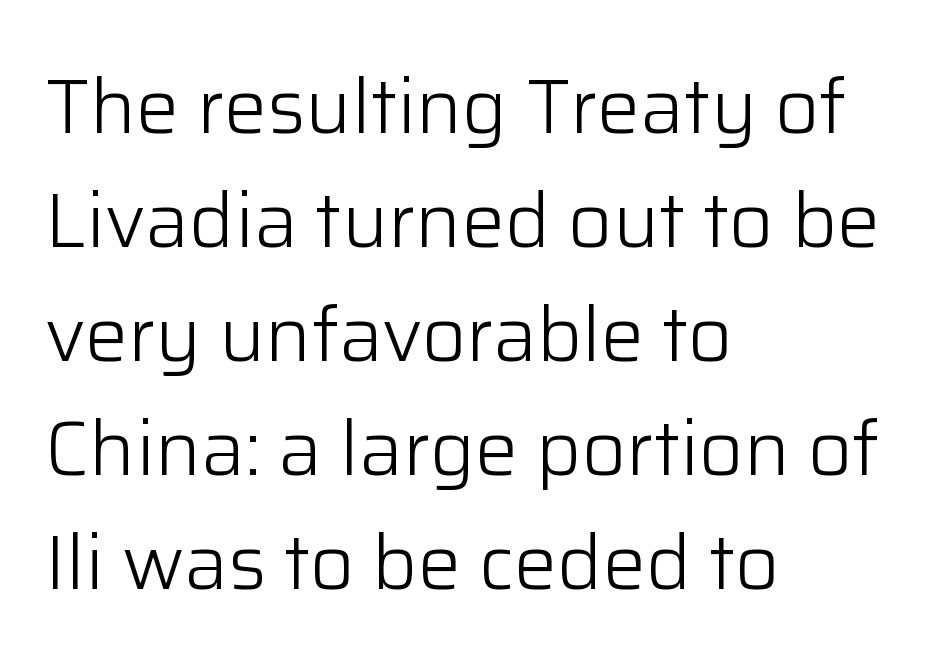
Check under the words: just untouched page. Regarding leading, the lines here are spaced in the standard way. This sample is left-justified, so line endings fall wherever the words run out. The lettering stays uniformly vertical, giving the passage a roman look.
